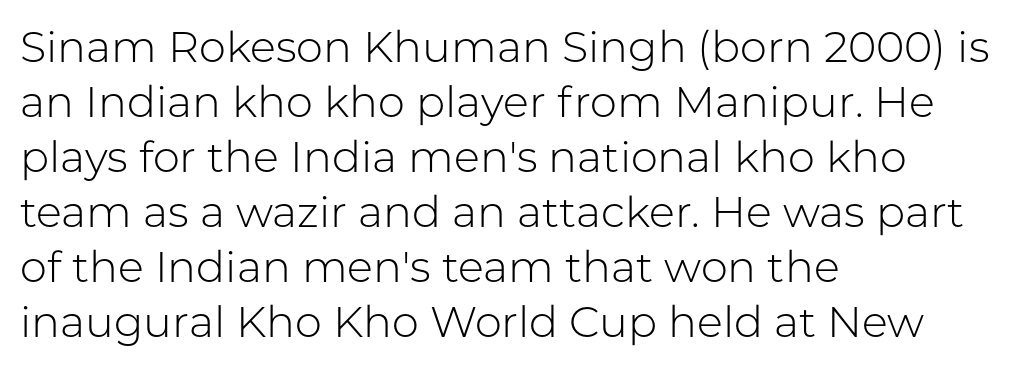
{"serif": "no", "italic": "no", "bold": "no", "weight": "light", "width": "normal", "stroke_contrast": "low", "x_height": "medium", "monospaced": "no", "underline": "no", "align": "left", "line_spacing": "normal", "line_spacing_ratio": 1.28, "letter_spacing": "normal", "letter_spacing_em": 0.0, "glyph_px": 43}
